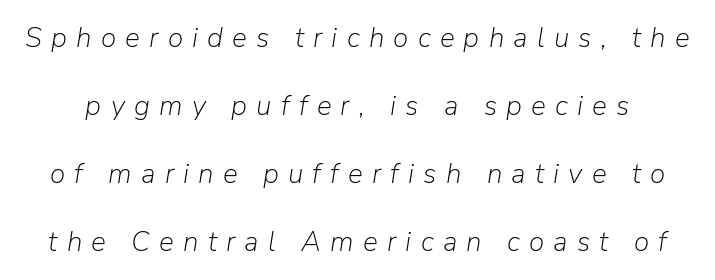
Q: Is the text bold? A: No.
Q: Is the text italic (slanted)? A: Yes, it leans right by about 9 degrees.
Q: Is the text underlined? A: No.
Q: Is the spacing between letters normal or unusually wide? A: Unusually wide.
Q: Is the spacing between lines tight, normal or loose? A: Loose.
Q: Width (condensed, normal, or wide)? A: Normal.
Q: Stroke contrast? A: Low.
Q: x-height? A: Medium.
Q: Monospaced? A: No.
